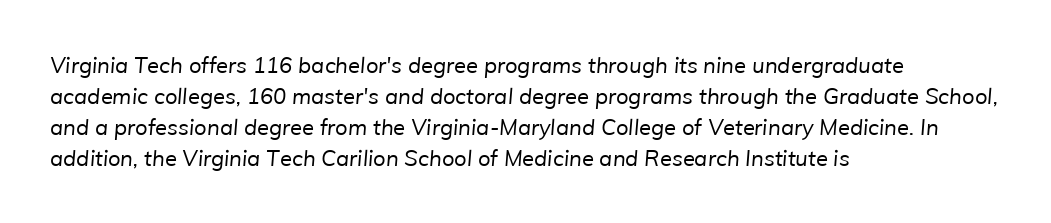
Q: Is the text bold? A: No.
Q: Is the text underlined? A: No.
Q: How is the paragraph aligned? A: Left-aligned.
Q: Is the spacing between letters normal or unusually wide? A: Normal.
Q: Is the spacing between lines tight, normal or loose? A: Normal.
